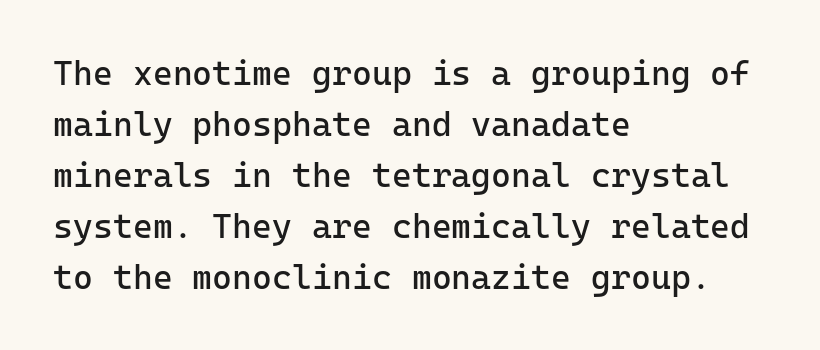
Q: Is the text bold? A: No.
Q: Is the text italic (slanted)? A: No, it is upright.
Q: Is the typeface a serif or a sans-serif typeface? A: Sans-serif.
Q: Is the text underlined? A: No.
Q: How is the paragraph aligned? A: Left-aligned.
Q: Is the spacing between letters normal or unusually wide? A: Normal.
Q: Is the spacing between lines tight, normal or loose? A: Normal.
Q: Width (condensed, normal, or wide)? A: Normal.
Q: Stroke contrast? A: Low.
Q: x-height? A: Medium.
